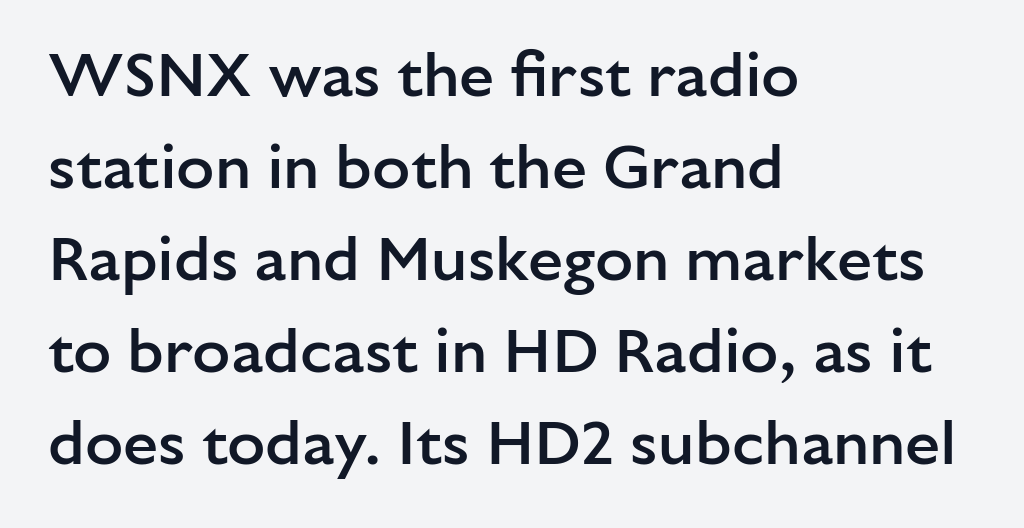
The image shows 63 px semibold sans-serif type, upright; set left-aligned, normal line spacing (1.46x), normal letter spacing, not underlined; low stroke contrast and a medium x-height.
